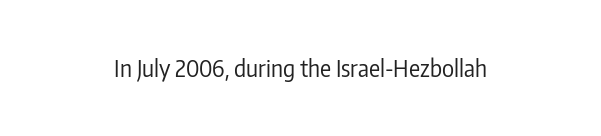
{"italic": "no", "bold": "no", "underline": "no", "letter_spacing": "normal", "letter_spacing_em": 0.0, "glyph_px": 23}
